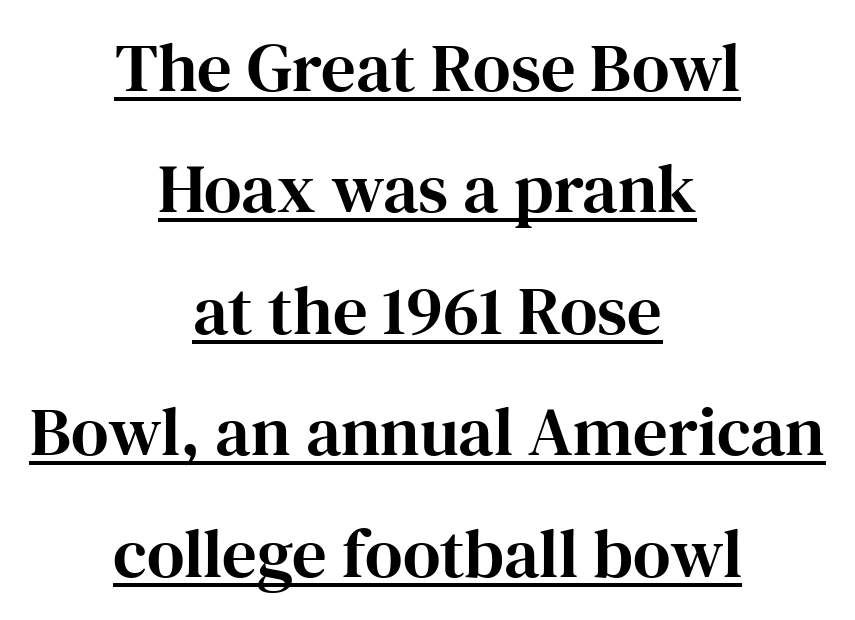
Horizontally, the lines are justified to the midpoint only. The type family on display is of the serif kind. Do the letters lean? They stand straight. Character widths vary here, with narrow letters taking less room than wide ones.
